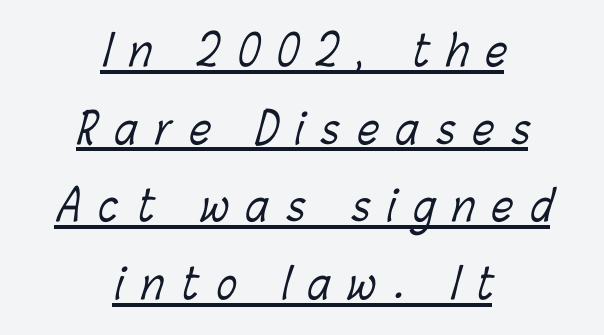
The rendering uses natural spacing where letterforms have individual widths. Weight: regular or lighter. The typesetter chose a symmetrical, centered arrangement here. This rendering widens character spacing well past its baseline value. The lettering is marked with a stroke running underneath it.
